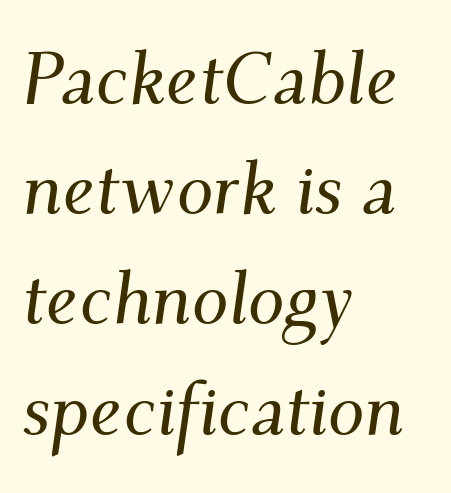
Which margin do the lines hug? The left one — the right edge is uneven. Yep, that's italic — everything's leaning. Short note: letters normally spaced. A clean baseline with only descenders dipping below it. In terms of letterform style, serifs are clearly present.
